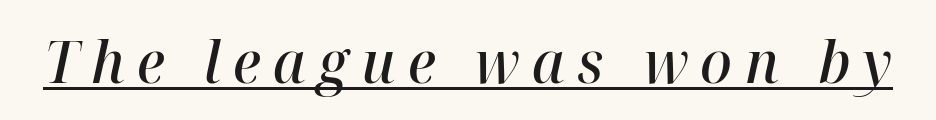
Q: Is the text bold? A: Semi-bold.
Q: Is the text italic (slanted)? A: Yes, it leans right by about 12 degrees.
Q: Is the text underlined? A: Yes.
Q: Is the spacing between letters normal or unusually wide? A: Unusually wide.
Q: Width (condensed, normal, or wide)? A: Normal.
Q: Stroke contrast? A: High.
Q: x-height? A: Medium.
Q: Monospaced? A: No.
